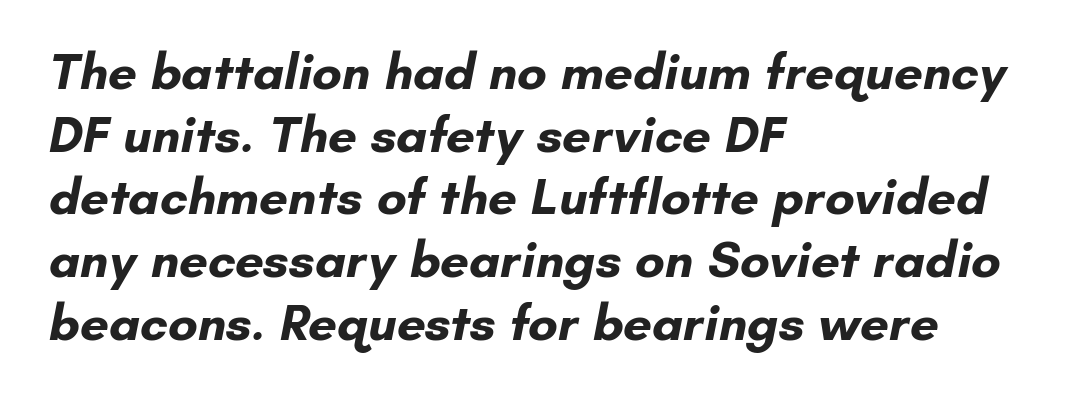
{"serif": "no", "bold": "yes", "weight": "bold", "width": "normal", "stroke_contrast": "low", "x_height": "small", "monospaced": "no", "underline": "no", "align": "left", "line_spacing_ratio": 1.23, "letter_spacing": "normal", "letter_spacing_em": 0.0, "glyph_px": 51}
